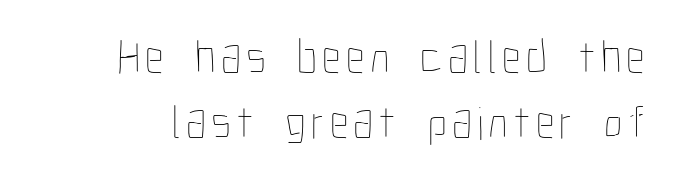
Q: Is the text bold? A: No.
Q: Is the text italic (slanted)? A: No, it is upright.
Q: Is the text underlined? A: No.
Q: Is the spacing between lines tight, normal or loose? A: Normal.
Q: Width (condensed, normal, or wide)? A: Condensed.
Q: Stroke contrast? A: Low.
Q: x-height? A: Medium.
Q: Monospaced? A: No.
